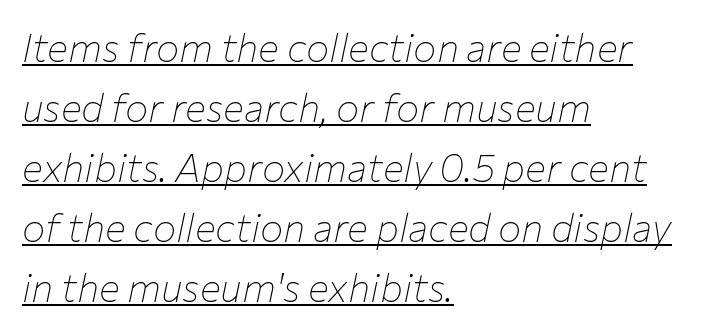
{"italic": "yes", "lean": "right", "slant_degrees": 12, "bold": "no", "weight": "thin", "width": "normal", "stroke_contrast": "low", "x_height": "medium", "monospaced": "no", "underline": "yes", "align": "left", "line_spacing": "normal", "line_spacing_ratio": 1.54, "letter_spacing": "normal", "letter_spacing_em": 0.0, "glyph_px": 39}
